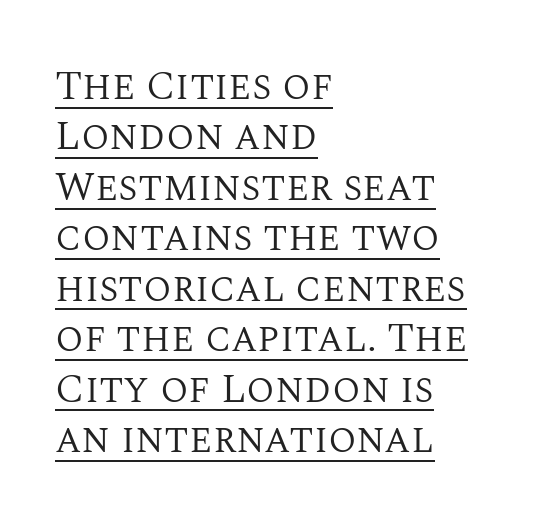
Q: Is the text bold? A: No.
Q: Is the text italic (slanted)? A: No, it is upright.
Q: Is the typeface a serif or a sans-serif typeface? A: Serif.
Q: Is the text underlined? A: Yes.
Q: How is the paragraph aligned? A: Left-aligned.
Q: Is the spacing between letters normal or unusually wide? A: Normal.
Q: Width (condensed, normal, or wide)? A: Normal.
Q: Stroke contrast? A: Medium.
Q: x-height? A: Large.
Q: Monospaced? A: No.
